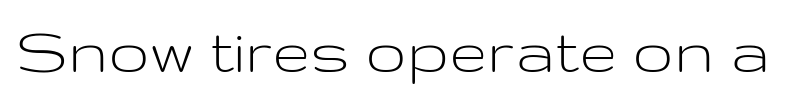
Q: Is the text bold? A: No.
Q: Is the text italic (slanted)? A: No, it is upright.
Q: Is the typeface a serif or a sans-serif typeface? A: Sans-serif.
Q: Is the text underlined? A: No.
Q: Is the spacing between letters normal or unusually wide? A: Normal.
Q: Width (condensed, normal, or wide)? A: Wide.
Q: Stroke contrast? A: Low.
Q: x-height? A: Medium.
Q: Monospaced? A: No.
